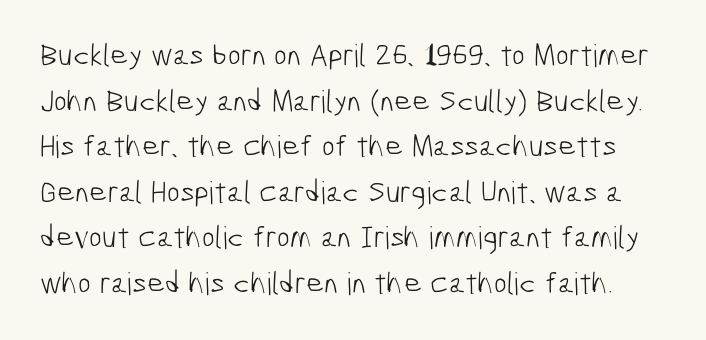
No extra tracking has been applied to these lines. Each letter keeps its own natural width here, so spacing adapts to shape. A sans-serif font was chosen for this passage. Any mark beneath the type? The region is blank. These lines sit exactly where default settings would place them.
